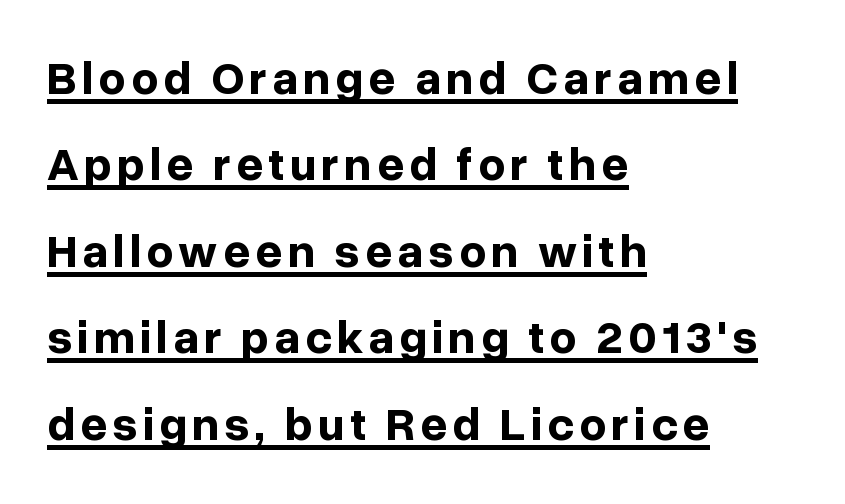
{"serif": "no", "italic": "no", "bold": "yes", "weight": "bold", "width": "normal", "stroke_contrast": "low", "x_height": "medium", "monospaced": "no", "underline": "yes", "align": "left", "line_spacing_ratio": 1.84, "glyph_px": 47}
